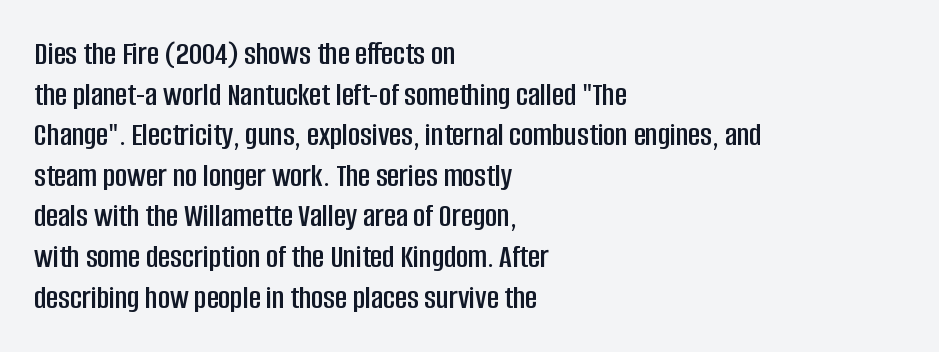
Q: Is the text italic (slanted)? A: No, it is upright.
Q: Is the typeface a serif or a sans-serif typeface? A: Sans-serif.
Q: Is the text underlined? A: No.
Q: How is the paragraph aligned? A: Left-aligned.
Q: Is the spacing between letters normal or unusually wide? A: Normal.
Q: Width (condensed, normal, or wide)? A: Condensed.
Q: Stroke contrast? A: Low.
Q: x-height? A: Large.
Q: Monospaced? A: No.
